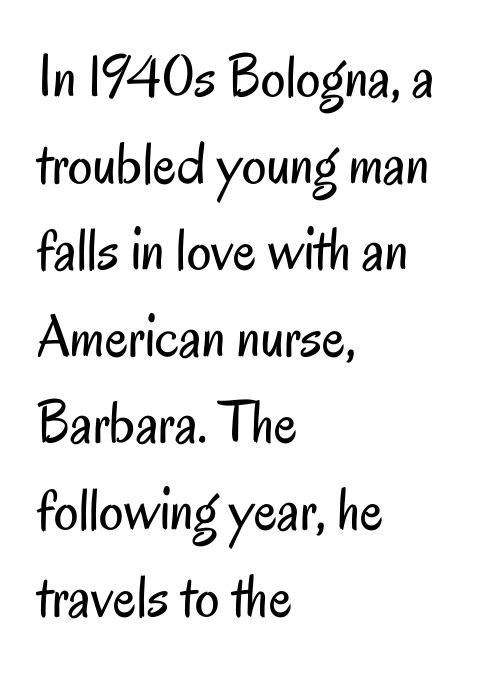
Q: Is the text bold? A: No.
Q: Is the text italic (slanted)? A: No, it is upright.
Q: Is the typeface a serif or a sans-serif typeface? A: Sans-serif.
Q: Is the text underlined? A: No.
Q: How is the paragraph aligned? A: Left-aligned.
Q: Is the spacing between letters normal or unusually wide? A: Normal.
Q: Is the spacing between lines tight, normal or loose? A: Normal.
Q: Width (condensed, normal, or wide)? A: Condensed.
Q: Stroke contrast? A: Low.
Q: x-height? A: Small.
Q: Monospaced? A: No.
